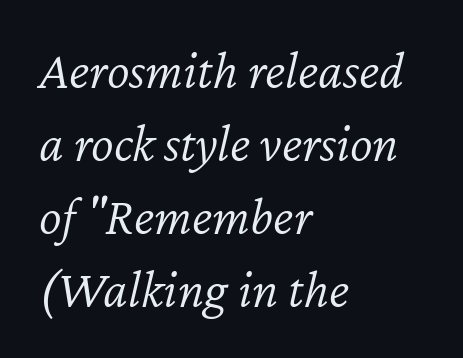
{"italic": "yes", "lean": "right", "slant_degrees": 12, "bold": "no", "weight": "light", "width": "normal", "stroke_contrast": "low", "x_height": "medium", "monospaced": "no", "underline": "no", "align": "left", "line_spacing": "normal", "line_spacing_ratio": 1.35, "letter_spacing": "normal", "letter_spacing_em": 0.0, "glyph_px": 54}
